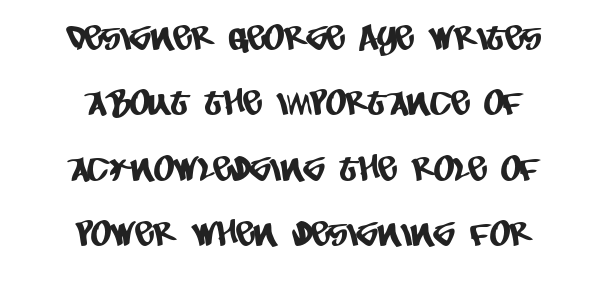
The image shows 35 px condensed sans-serif type; set centered, line spacing 1.87x, normal letter spacing, not underlined; low stroke contrast and a large x-height.
